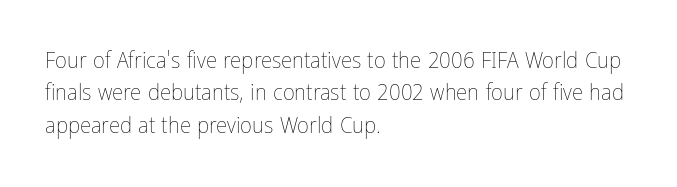
The image shows 23 px text type, upright; set left-aligned, normal line spacing (1.41x), normal letter spacing, not underlined.
